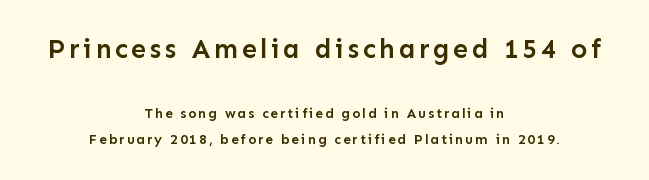
The image shows 27 px text type, upright; set centered, line spacing 1.86x, not underlined; the first (top) block is 1.93x larger.
